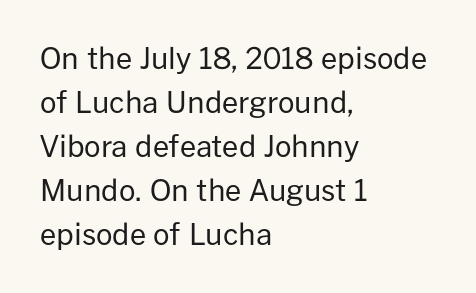
Q: Is the text bold? A: No.
Q: Is the text italic (slanted)? A: No, it is upright.
Q: Is the typeface a serif or a sans-serif typeface? A: Sans-serif.
Q: Is the text underlined? A: No.
Q: How is the paragraph aligned? A: Left-aligned.
Q: Is the spacing between letters normal or unusually wide? A: Normal.
Q: Is the spacing between lines tight, normal or loose? A: Normal.
Q: Width (condensed, normal, or wide)? A: Normal.
Q: Stroke contrast? A: Low.
Q: x-height? A: Medium.
Q: Monospaced? A: No.
